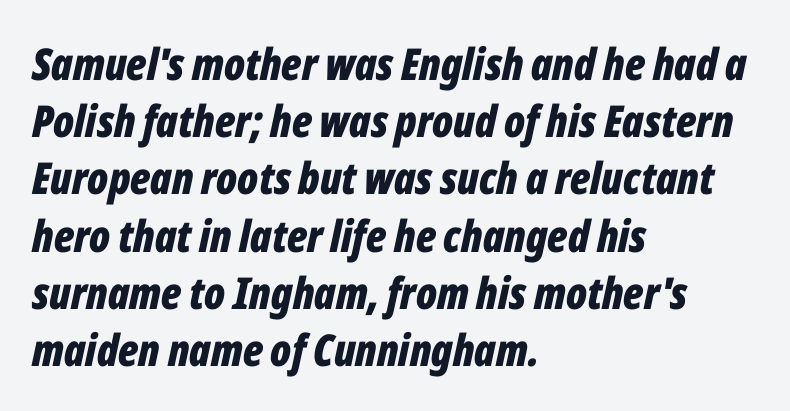
The image shows 44 px bold, condensed type, italic (leaning right); set left-aligned, normal line spacing (1.3x), normal letter spacing, not underlined; low stroke contrast and a medium x-height.
